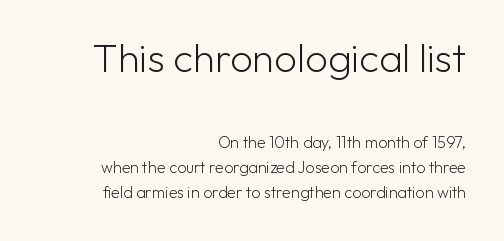
The letters stand upright; this is a roman face. The ragged edge is on the left, which tells us the setting is flush right. Underlining? Definitely not there. Caption: face not bold, strokes unweighted.
